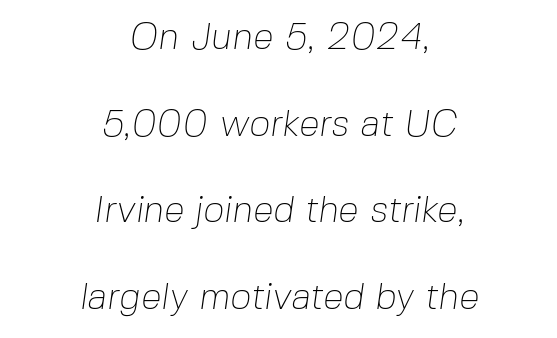
A centered setting, common on invitations and titles, is used for this passage. You can tell from the bare stems that sans-serif type was used. Do the characters align in a grid? No, the font is proportional. This reads as an unemphasized weight, regular at the heaviest. This rendering leaves character spacing at its baseline value.
